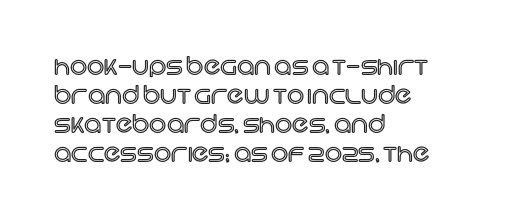
Q: Is the text italic (slanted)? A: No, it is upright.
Q: Is the text underlined? A: No.
Q: How is the paragraph aligned? A: Left-aligned.
Q: Is the spacing between letters normal or unusually wide? A: Normal.
